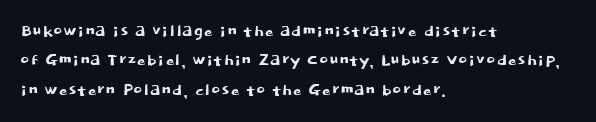
The image shows 22 px text type, upright; set left-aligned, normal line spacing (1.34x), normal letter spacing, not underlined.
